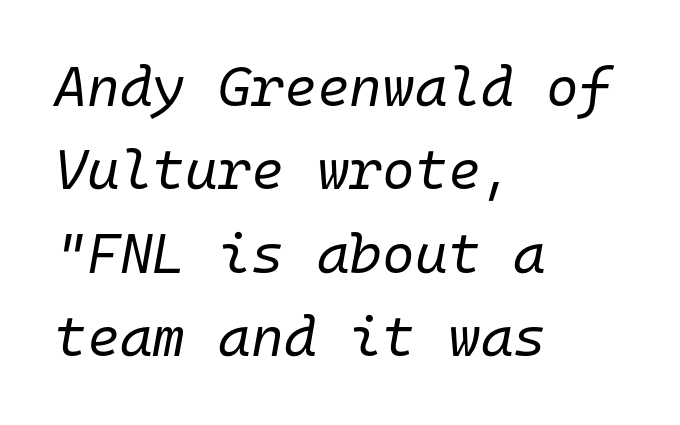
The image shows 56 px regular-weight type, italic (leaning right), monospaced; set left-aligned, normal line spacing (1.49x), normal letter spacing, not underlined; low stroke contrast and a medium x-height.
